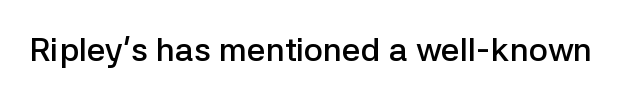
{"serif": "no", "italic": "no", "bold": "semi", "weight": "semibold", "width": "normal", "stroke_contrast": "low", "x_height": "medium", "monospaced": "no", "underline": "no", "letter_spacing": "normal", "letter_spacing_em": 0.0, "glyph_px": 33}
